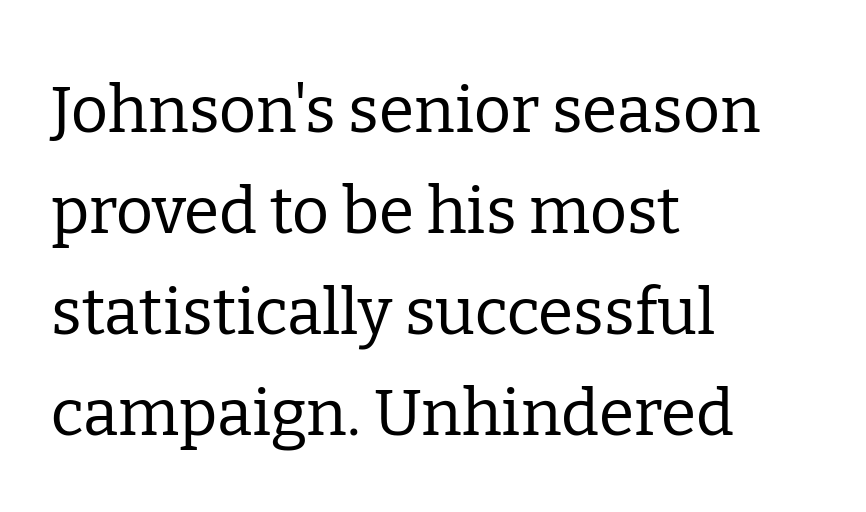
Observe the serifs anchoring each vertical stroke in this sample. The characters are drawn with everyday or finer stroke widths. Compared with a centered layout, this one pins lines to the left instead. The vertical gap from one line to the next is medium.
